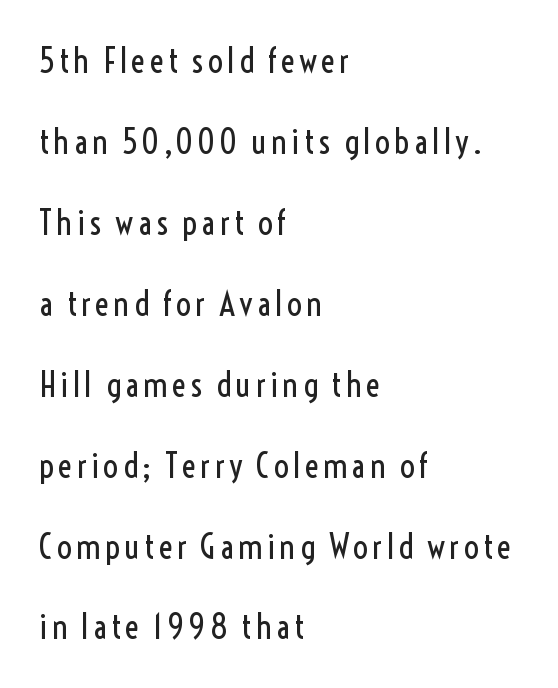
The image shows 34 px regular-weight, condensed sans-serif type, upright; set left-aligned, loose line spacing (2.38x), not underlined; a medium x-height.
